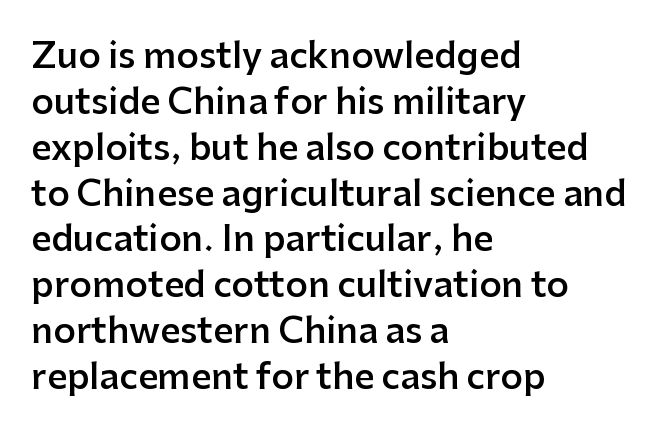
The image shows 35 px semibold sans-serif type, upright; set left-aligned, normal line spacing (1.31x), normal letter spacing, not underlined; low stroke contrast and a medium x-height.
